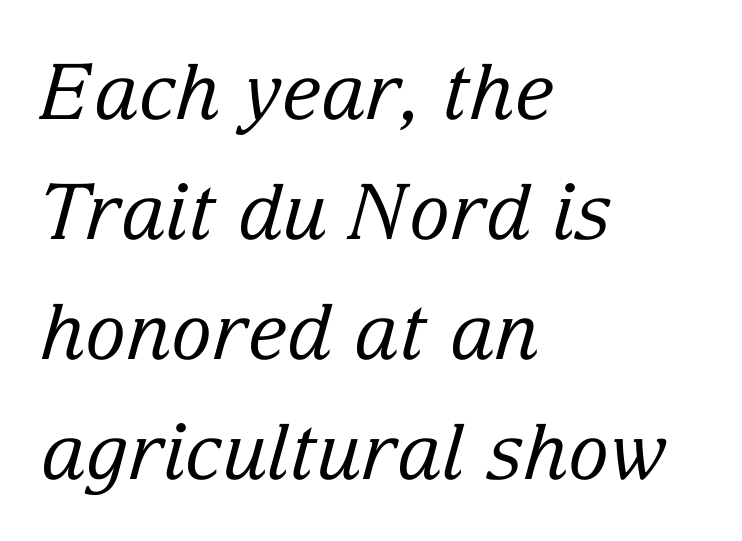
{"serif": "yes", "italic": "yes", "lean": "right", "slant_degrees": 15, "bold": "no", "weight": "regular", "width": "normal", "stroke_contrast": "low", "x_height": "medium", "monospaced": "no", "underline": "no", "align": "left", "line_spacing": "normal", "line_spacing_ratio": 1.56, "letter_spacing": "normal", "letter_spacing_em": 0.0, "glyph_px": 77}
